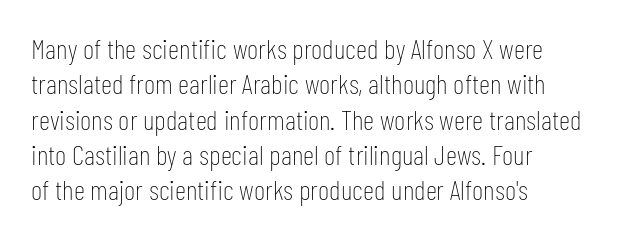
{"serif": "no", "italic": "no", "bold": "no", "weight": "thin", "width": "condensed", "stroke_contrast": "low", "x_height": "medium", "monospaced": "no", "underline": "no", "align": "left", "line_spacing": "normal", "line_spacing_ratio": 1.26, "letter_spacing": "normal", "letter_spacing_em": 0.0, "glyph_px": 28}
